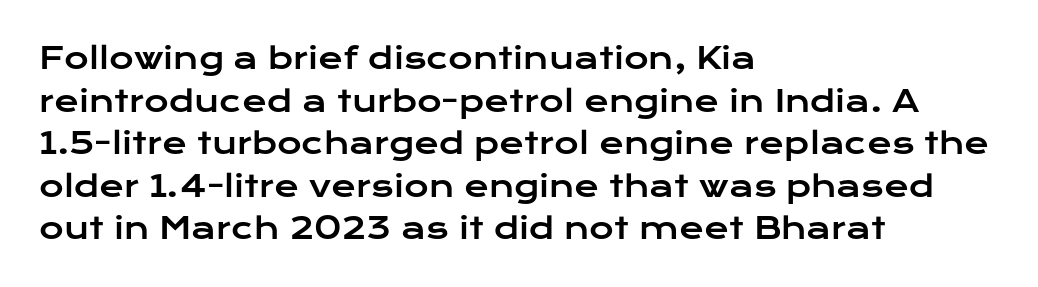
Q: Is the text italic (slanted)? A: No, it is upright.
Q: Is the typeface a serif or a sans-serif typeface? A: Sans-serif.
Q: Is the text underlined? A: No.
Q: How is the paragraph aligned? A: Left-aligned.
Q: Is the spacing between letters normal or unusually wide? A: Normal.
Q: Is the spacing between lines tight, normal or loose? A: Normal.
Q: Width (condensed, normal, or wide)? A: Wide.
Q: Stroke contrast? A: Low.
Q: x-height? A: Medium.
Q: Monospaced? A: No.
